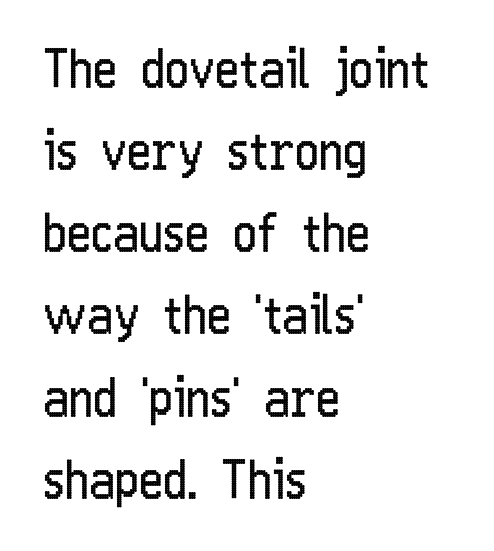
The passage shown is not underscored anywhere. The letters advance in unequal steps, a hallmark of proportional type. Vertically, the passage feels balanced, rows spaced as you'd expect. Casual observation: everything's shoved over to the left. Vertical strokes here are truly vertical. Check where the strokes stop: nothing finishes them off — pure sans.
